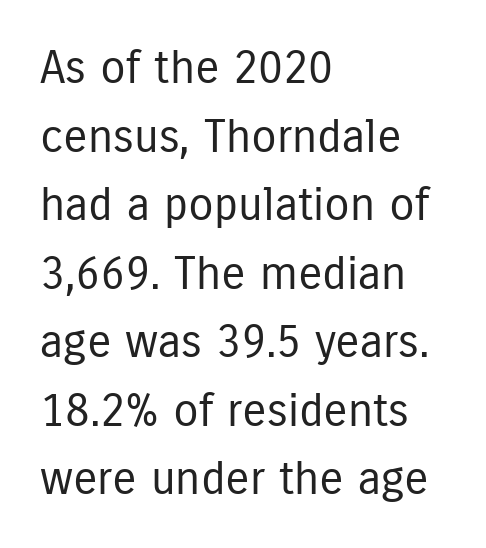
Q: Is the text bold? A: No.
Q: Is the text italic (slanted)? A: No, it is upright.
Q: Is the typeface a serif or a sans-serif typeface? A: Sans-serif.
Q: Is the text underlined? A: No.
Q: How is the paragraph aligned? A: Left-aligned.
Q: Is the spacing between letters normal or unusually wide? A: Normal.
Q: Is the spacing between lines tight, normal or loose? A: Normal.
Q: Width (condensed, normal, or wide)? A: Condensed.
Q: Stroke contrast? A: Low.
Q: x-height? A: Medium.
Q: Monospaced? A: No.
